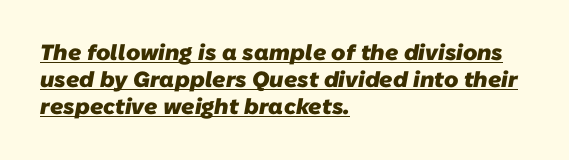
The image shows 22 px bold type; set left-aligned, line spacing 1.23x, normal letter spacing, underlined.
